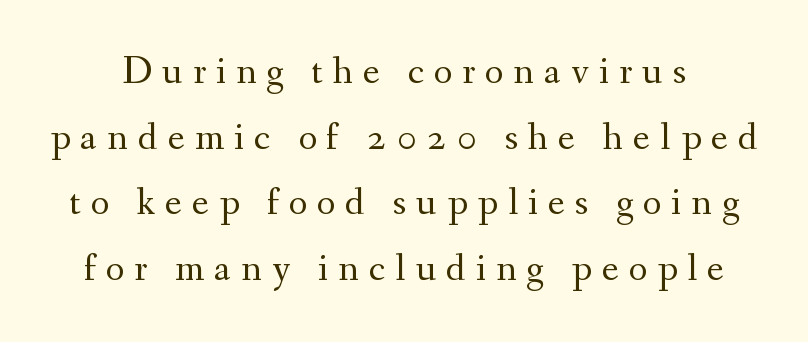
Q: Is the text bold? A: No.
Q: Is the text italic (slanted)? A: No, it is upright.
Q: Is the typeface a serif or a sans-serif typeface? A: Serif.
Q: Is the text underlined? A: No.
Q: Is the spacing between letters normal or unusually wide? A: Unusually wide.
Q: Is the spacing between lines tight, normal or loose? A: Normal.
Q: Width (condensed, normal, or wide)? A: Normal.
Q: Stroke contrast? A: Medium.
Q: x-height? A: Small.
Q: Monospaced? A: No.
